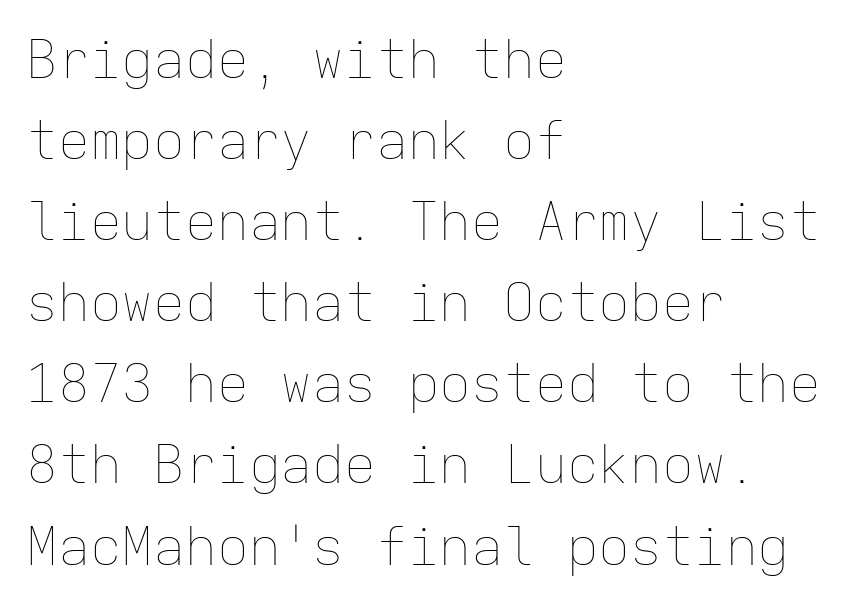
Q: Is the text bold? A: No.
Q: Is the text italic (slanted)? A: No, it is upright.
Q: Is the text underlined? A: No.
Q: How is the paragraph aligned? A: Left-aligned.
Q: Is the spacing between letters normal or unusually wide? A: Normal.
Q: Is the spacing between lines tight, normal or loose? A: Normal.
Q: Width (condensed, normal, or wide)? A: Normal.
Q: Stroke contrast? A: Low.
Q: x-height? A: Medium.
Q: Monospaced? A: Yes.
